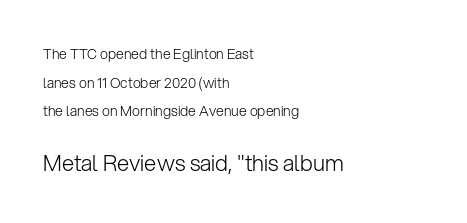
Q: Is the text bold? A: No.
Q: Is the text italic (slanted)? A: No, it is upright.
Q: Is the text underlined? A: No.
Q: How is the paragraph aligned? A: Left-aligned.
Q: Is the spacing between letters normal or unusually wide? A: Normal.
Q: Is the spacing between lines tight, normal or loose? A: Loose.
Q: Which block of text is set in a larger size, the first (top) or the second (bottom)? A: The second (bottom) one.
